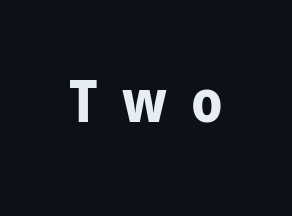
{"serif": "no", "italic": "no", "bold": "yes", "weight": "bold", "width": "condensed", "stroke_contrast": "low", "x_height": "medium", "monospaced": "no", "underline": "no", "align": "center", "letter_spacing": "wide", "letter_spacing_em": 0.41, "glyph_px": 59}
